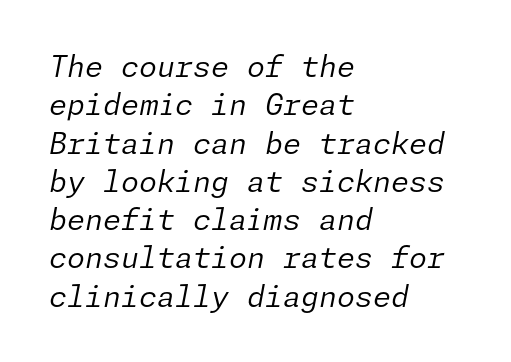
Alignment: flush left. The letters are slanted; this is an italic face. Glance below the letters and you will spot only blank space. A normal amount of white space separates one row of letters from the next.
